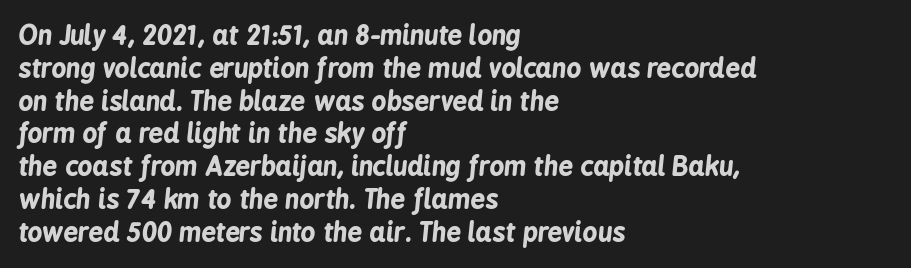
Decoration check: the copy has no underline. Summary of vertical rhythm: regular, with standard interline spacing. Would a proofreader flag this as italicized? Yes. Plenty of ink on the page — the face is bold.
